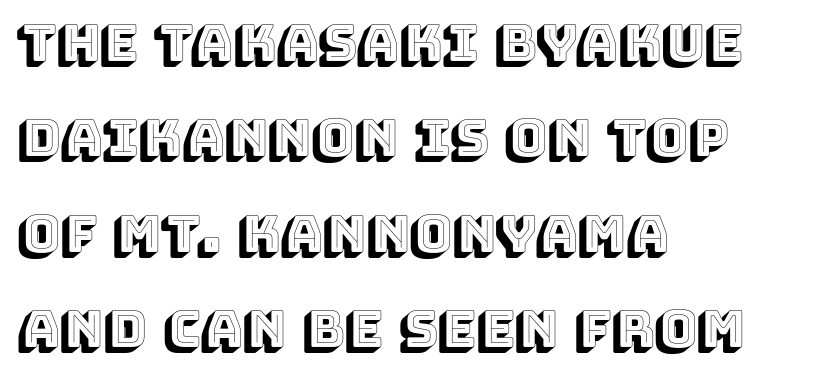
How are the letters spaced? Ordinarily, with no added tracking. A typesetter would call this proportional, since set widths differ per character. The baseline area is clear. A roman cut, with each character standing at attention.
